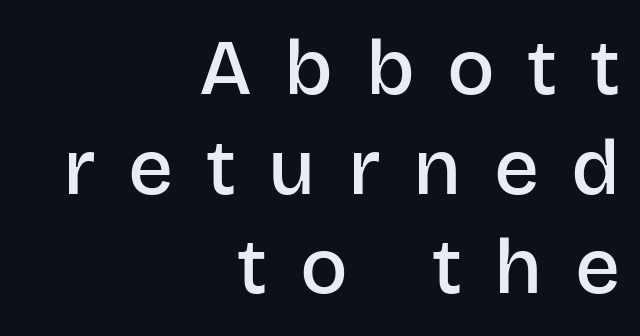
The image shows 79 px semibold sans-serif type, upright; set right-aligned, normal line spacing (1.26x), unusually wide letter spacing (+0.41 em), not underlined; low stroke contrast and a large x-height.
